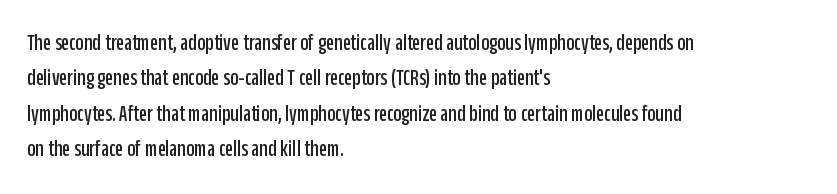
{"italic": "no", "underline": "no", "align": "left", "line_spacing": "normal", "line_spacing_ratio": 1.54, "letter_spacing": "normal", "letter_spacing_em": 0.0, "glyph_px": 23}
